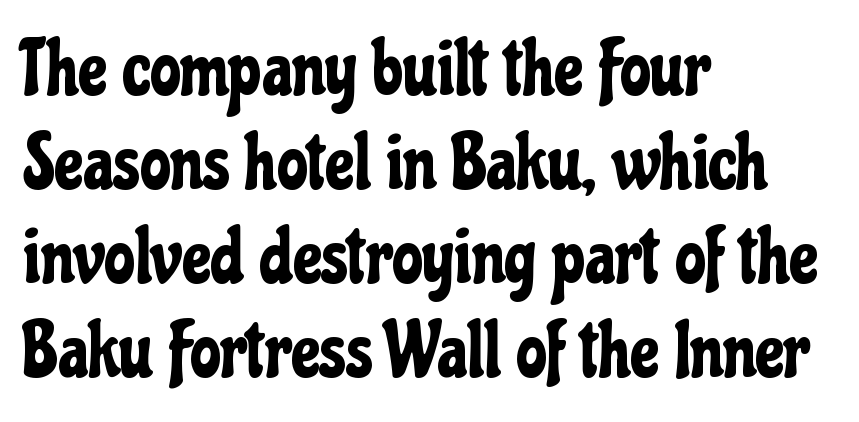
{"serif": "no", "italic": "no", "width": "condensed", "stroke_contrast": "low", "x_height": "medium", "monospaced": "no", "underline": "no", "align": "left", "line_spacing_ratio": 1.22, "letter_spacing": "normal", "letter_spacing_em": 0.0, "glyph_px": 77}
